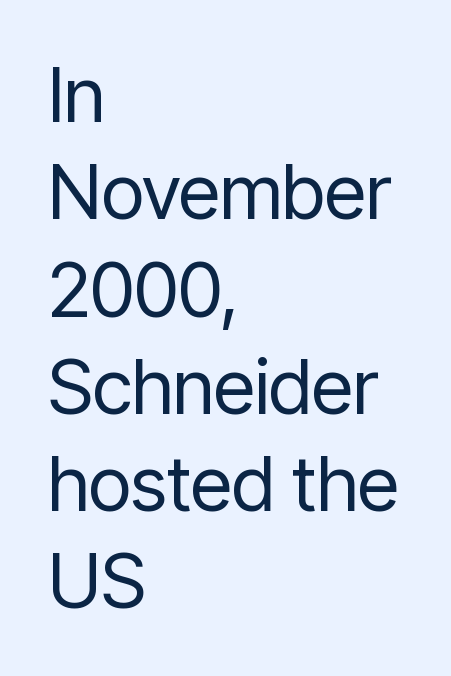
Line starts are locked; line ends wander. This sample uses a sans-serif face. Stroke thickness stays within the range of a standard reading face or lighter. This block has exactly the height ordinary leading produces. Note the varied advance widths — an 'i' is clearly narrower than an 'm'. Any mark beneath the type? The region is blank.
